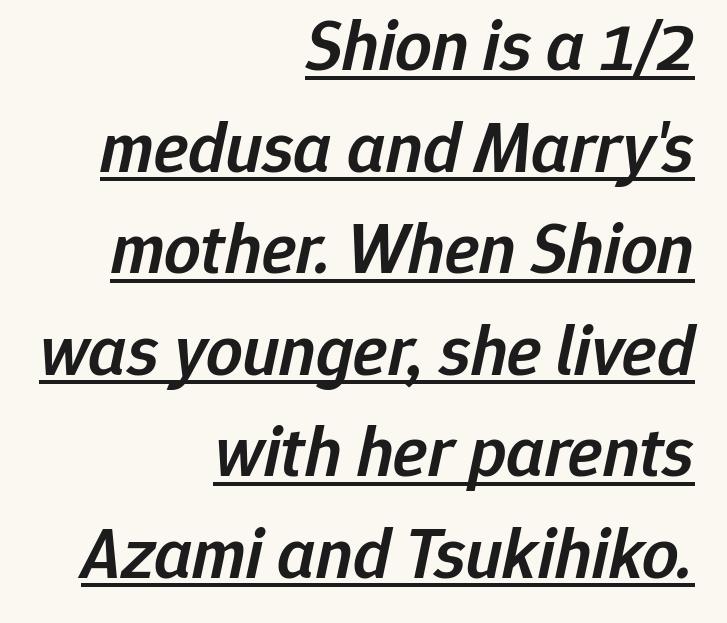
Normally led — the rows are evenly, conventionally spaced. Its strokes are somewhat broadened, the hallmark of semibold type. An italicized treatment has been applied to the whole sample. The text block is weighted toward the right margin, trailing off unevenly leftward. Students, note that the glyphs here touch the page at normal intervals. The words here are underlined.
